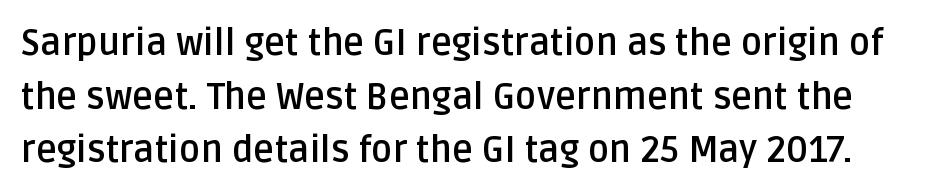
Is the letter spacing exaggerated? No — it looks like the ordinary default. Whoever set this chose a conventional vertical rhythm. Tall strokes in this sample are plumb rather than angled. A full-strength bold gives these letters their thick strokes. Rule under the text: the space is simply empty.
